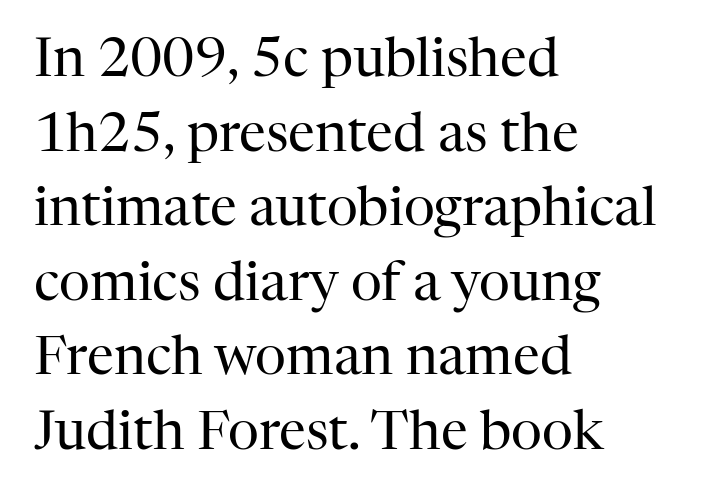
Q: Is the text bold? A: No.
Q: Is the text italic (slanted)? A: No, it is upright.
Q: Is the typeface a serif or a sans-serif typeface? A: Serif.
Q: Is the text underlined? A: No.
Q: How is the paragraph aligned? A: Left-aligned.
Q: Is the spacing between letters normal or unusually wide? A: Normal.
Q: Is the spacing between lines tight, normal or loose? A: Normal.
Q: Width (condensed, normal, or wide)? A: Normal.
Q: Stroke contrast? A: High.
Q: x-height? A: Medium.
Q: Monospaced? A: No.
